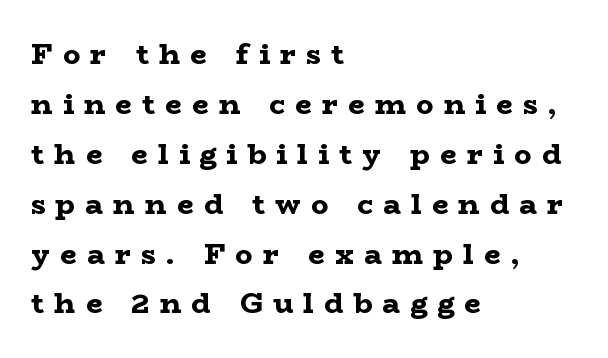
The compositor pushed each line to the left boundary. Each letter keeps its own natural width here, so spacing adapts to shape. Between one letter and the next there's a generous, obvious gap. Ordinary non-slanted type is in use. Descenders hang freely into open space.
